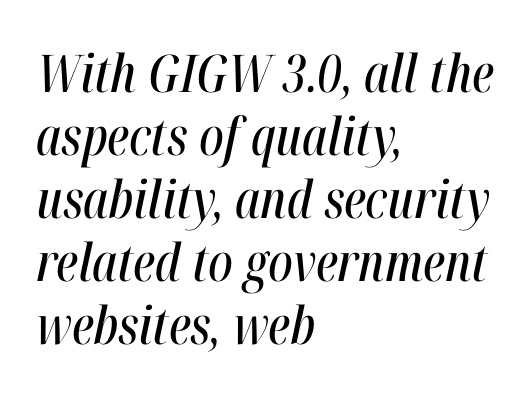
Tracking here is standard; glyphs follow each other at the usual distance. Think of a printed novel: that variable character pitch is what you see here. Quick note: underline off. This rendering uses left alignment, leaving the right contour irregular. The typography opts for an oblique posture over an upright one.
